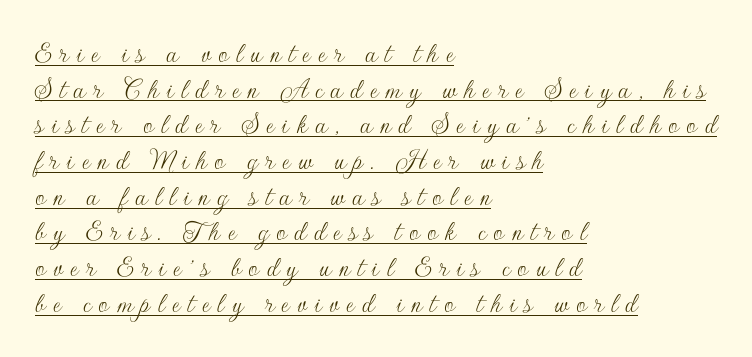
Every word sits above its own underline. The glyphs in this specimen are sans serif. Note the varied advance widths — an 'i' is clearly narrower than an 'm'. A quiet, ordinary-to-light weight characterises the typeface.
